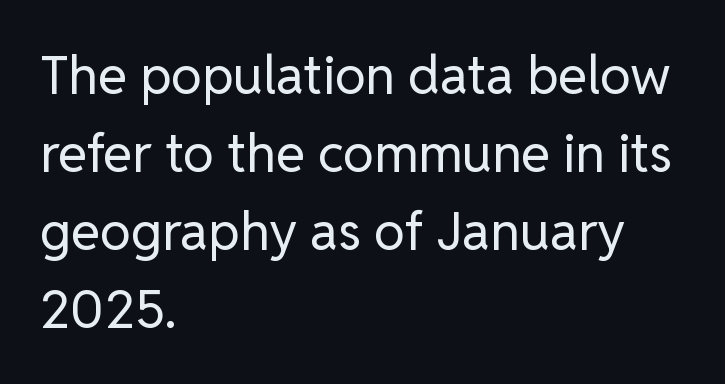
{"serif": "no", "italic": "no", "bold": "no", "weight": "regular", "width": "normal", "stroke_contrast": "low", "x_height": "medium", "monospaced": "no", "underline": "no", "align": "left", "line_spacing": "normal", "line_spacing_ratio": 1.47, "letter_spacing": "normal", "letter_spacing_em": 0.0, "glyph_px": 53}
